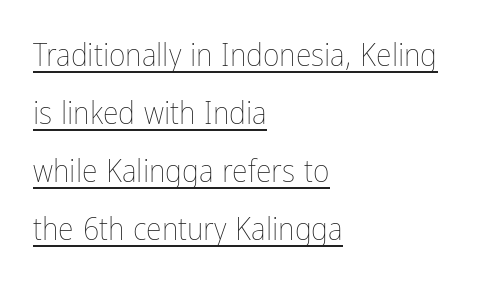
Q: Is the text bold? A: No.
Q: Is the text italic (slanted)? A: No, it is upright.
Q: Is the text underlined? A: Yes.
Q: How is the paragraph aligned? A: Left-aligned.
Q: Is the spacing between letters normal or unusually wide? A: Normal.
Q: Width (condensed, normal, or wide)? A: Condensed.
Q: Stroke contrast? A: Low.
Q: x-height? A: Medium.
Q: Monospaced? A: No.
